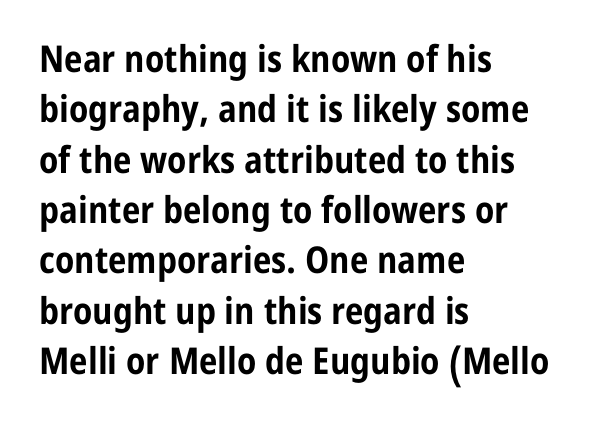
{"serif": "no", "italic": "no", "bold": "yes", "weight": "bold", "width": "condensed", "stroke_contrast": "low", "x_height": "medium", "monospaced": "no", "underline": "no", "align": "left", "line_spacing": "normal", "line_spacing_ratio": 1.36, "letter_spacing": "normal", "letter_spacing_em": 0.0, "glyph_px": 37}
